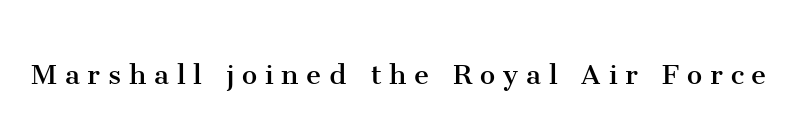
The image shows 34 px regular-weight serif type, upright; set unusually wide letter spacing (+0.23 em), not underlined; medium stroke contrast and a medium x-height.
